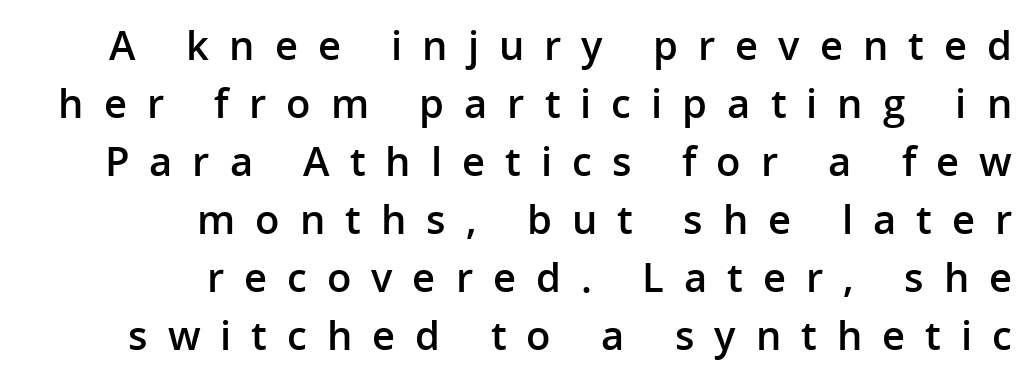
Q: Is the text bold? A: Semi-bold.
Q: Is the text italic (slanted)? A: No, it is upright.
Q: Is the typeface a serif or a sans-serif typeface? A: Sans-serif.
Q: Is the text underlined? A: No.
Q: How is the paragraph aligned? A: Right-aligned.
Q: Is the spacing between letters normal or unusually wide? A: Unusually wide.
Q: Is the spacing between lines tight, normal or loose? A: Normal.
Q: Width (condensed, normal, or wide)? A: Normal.
Q: Stroke contrast? A: Low.
Q: x-height? A: Medium.
Q: Monospaced? A: No.
